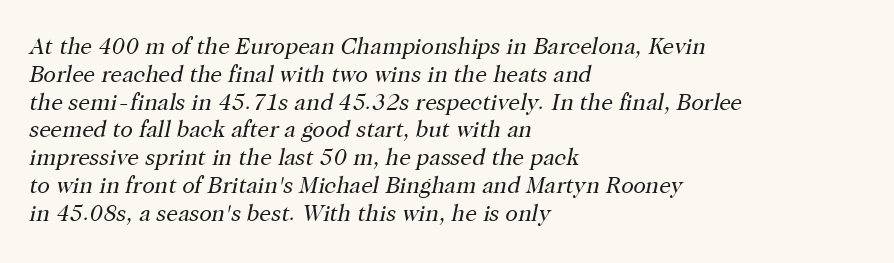
Alignment: flush left. The glyphs are unaccompanied by any horizontal stroke below them. Vertical stems look standard width or narrower in stroke. Quick note: italic. Compared with typical body copy, the letter spacing here is the same.
